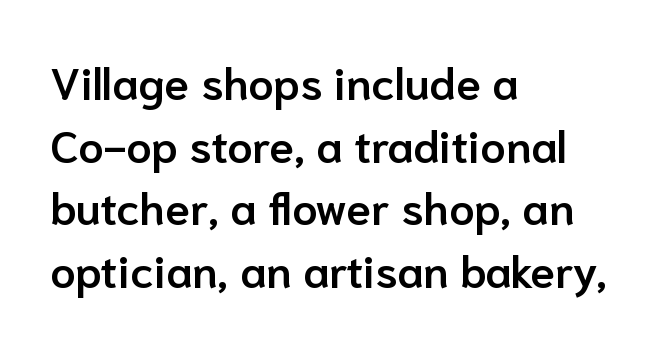
Regarding serifs, this sample does without them. Honestly, the row spacing looks completely unremarkable. This sample uses an upright cut, with every glyph sitting square on the baseline. The face used here is rendered with its standard letterfit. Caption: multi-line text, flush left, ragged right. Spacing verdict: proportional, widths tailored to each character.
